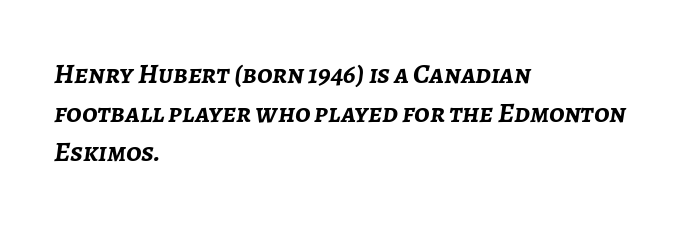
The image shows 28 px semibold type, italic (leaning right); set left-aligned, normal line spacing (1.4x), normal letter spacing, not underlined; low stroke contrast and a medium x-height.
